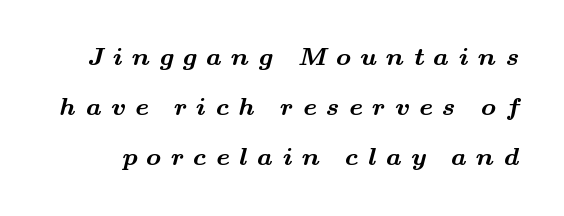
Q: Is the text bold? A: Yes.
Q: Is the text underlined? A: No.
Q: Is the spacing between letters normal or unusually wide? A: Unusually wide.
Q: Is the spacing between lines tight, normal or loose? A: Loose.
